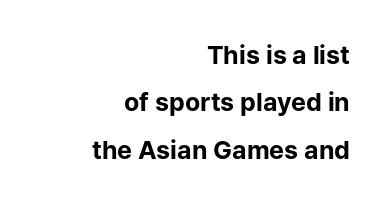
Q: Is the text bold? A: Yes.
Q: Is the text italic (slanted)? A: No, it is upright.
Q: Is the text underlined? A: No.
Q: How is the paragraph aligned? A: Right-aligned.
Q: Is the spacing between letters normal or unusually wide? A: Normal.
Q: Is the spacing between lines tight, normal or loose? A: Loose.
